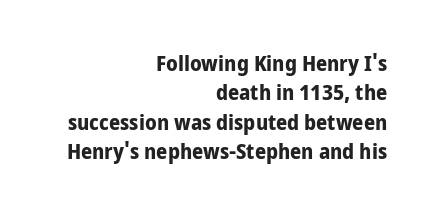
{"italic": "no", "bold": "yes", "underline": "no", "align": "right", "line_spacing": "normal", "line_spacing_ratio": 1.33, "letter_spacing": "normal", "letter_spacing_em": 0.0, "glyph_px": 22}
